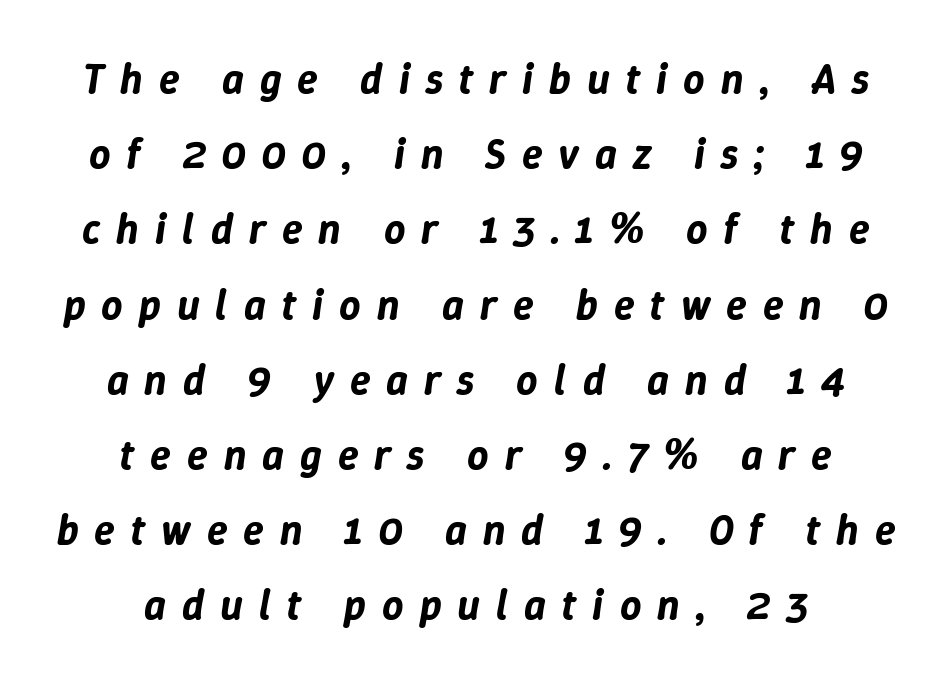
{"italic": "yes", "lean": "right", "slant_degrees": 9, "width": "normal", "stroke_contrast": "low", "x_height": "medium", "monospaced": "no", "underline": "no", "align": "center", "line_spacing_ratio": 1.79, "letter_spacing": "wide", "letter_spacing_em": 0.38, "glyph_px": 42}
